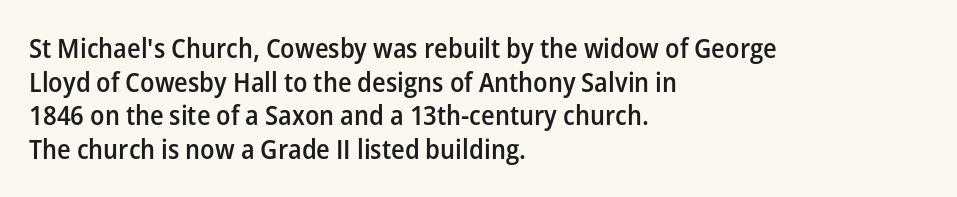
Does the copy run flush right? No — it runs flush left. The passage shown has conventional tracking throughout. Compared with an ordinary text face, these strokes are moderately heavier — a semibold. Unlike italic type, these characters show no tilt at all. No word sits above an underline.
